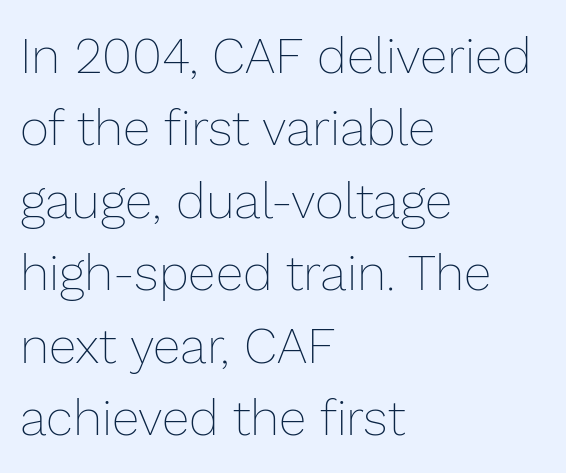
Q: Is the text bold? A: No.
Q: Is the text italic (slanted)? A: No, it is upright.
Q: Is the text underlined? A: No.
Q: How is the paragraph aligned? A: Left-aligned.
Q: Is the spacing between letters normal or unusually wide? A: Normal.
Q: Is the spacing between lines tight, normal or loose? A: Normal.
Q: Width (condensed, normal, or wide)? A: Normal.
Q: Stroke contrast? A: Low.
Q: x-height? A: Medium.
Q: Monospaced? A: No.
